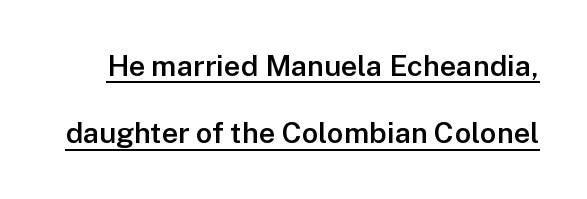
The lettering holds an erect, upright posture throughout. Think of a printed novel: that variable character pitch is what you see here. Widely set lines give the paragraph a tall, airy silhouette. The passage shown has conventional tracking throughout. Its strokes are somewhat broadened, the hallmark of semibold type. Has an underline been added? It has.
